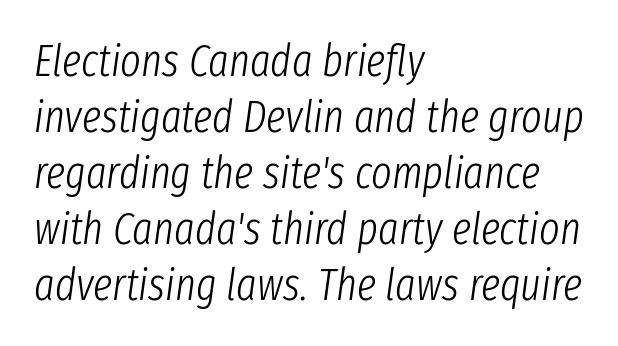
Q: Is the text bold? A: No.
Q: Is the text italic (slanted)? A: Yes, it leans right by about 8 degrees.
Q: Is the text underlined? A: No.
Q: How is the paragraph aligned? A: Left-aligned.
Q: Is the spacing between letters normal or unusually wide? A: Normal.
Q: Is the spacing between lines tight, normal or loose? A: Normal.
Q: Width (condensed, normal, or wide)? A: Condensed.
Q: Stroke contrast? A: Low.
Q: x-height? A: Medium.
Q: Monospaced? A: No.
